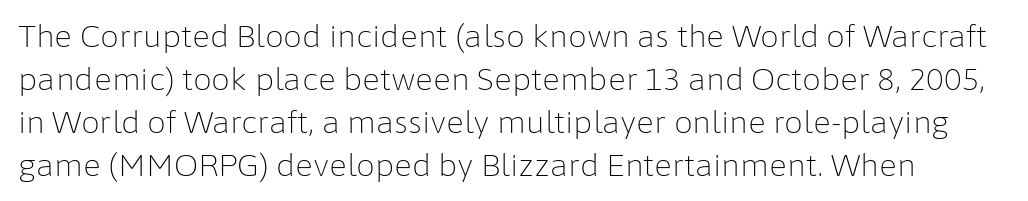
Q: Is the text bold? A: No.
Q: Is the text italic (slanted)? A: No, it is upright.
Q: Is the typeface a serif or a sans-serif typeface? A: Sans-serif.
Q: Is the text underlined? A: No.
Q: Is the spacing between letters normal or unusually wide? A: Normal.
Q: Is the spacing between lines tight, normal or loose? A: Normal.
Q: Width (condensed, normal, or wide)? A: Normal.
Q: Stroke contrast? A: Low.
Q: x-height? A: Medium.
Q: Monospaced? A: No.
